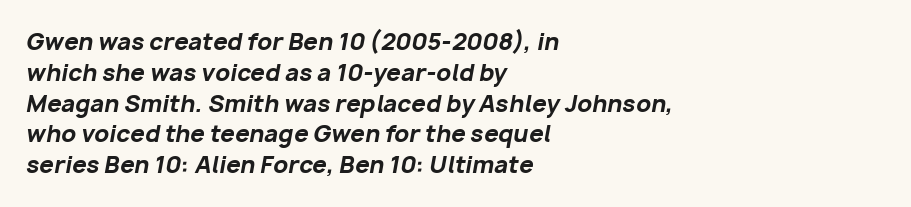
These lines are set flush left with a ragged right edge. The face used here has the dense, thick strokes of a bold. The leading is moderate, giving the passage an even texture. Unmarked baselines from the first word to the last.
